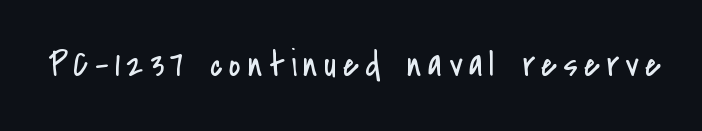
{"serif": "no", "italic": "no", "bold": "no", "weight": "regular", "width": "condensed", "stroke_contrast": "low", "x_height": "small", "monospaced": "no", "underline": "no", "glyph_px": 36}
